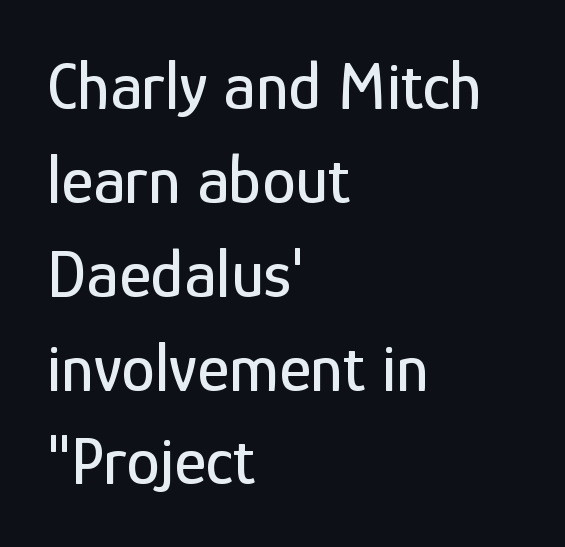
{"serif": "no", "italic": "no", "width": "condensed", "stroke_contrast": "low", "x_height": "medium", "monospaced": "no", "underline": "no", "align": "left", "line_spacing": "normal", "line_spacing_ratio": 1.38, "letter_spacing": "normal", "letter_spacing_em": 0.0, "glyph_px": 68}
